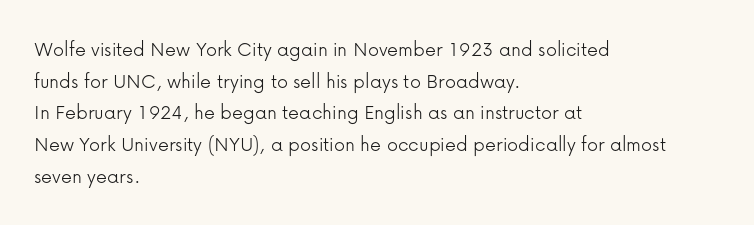
Q: Is the text bold? A: No.
Q: Is the text italic (slanted)? A: No, it is upright.
Q: Is the text underlined? A: No.
Q: How is the paragraph aligned? A: Left-aligned.
Q: Is the spacing between letters normal or unusually wide? A: Normal.
Q: Is the spacing between lines tight, normal or loose? A: Normal.
